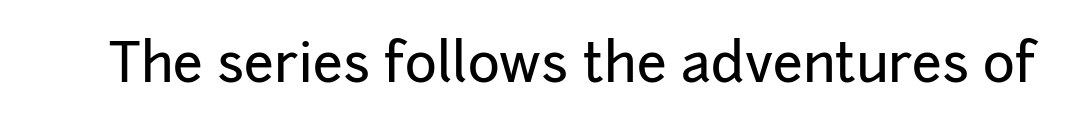
{"serif": "no", "italic": "no", "width": "normal", "stroke_contrast": "low", "x_height": "medium", "monospaced": "no", "underline": "no", "letter_spacing": "normal", "letter_spacing_em": 0.0, "glyph_px": 54}
